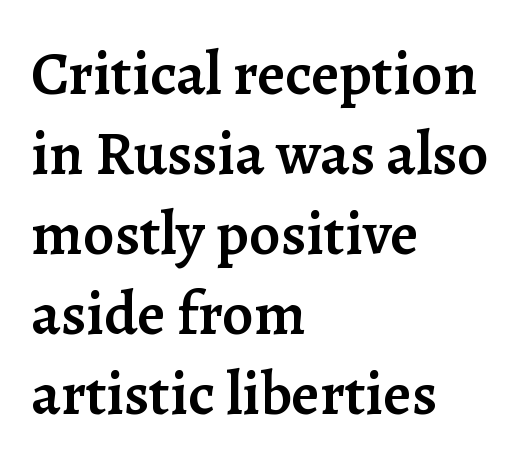
The image shows 62 px semibold serif type, upright; set left-aligned, normal line spacing (1.29x), normal letter spacing, not underlined; low stroke contrast and a medium x-height.
